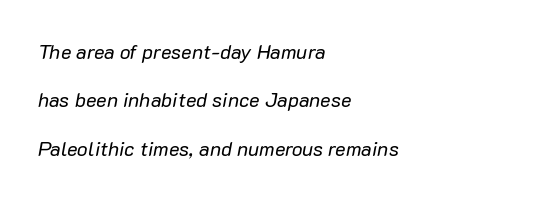
Stems here are at most as thick as an everyday book face. The tracking reads as untouched default to a designer's eye. Leading is clearly above the norm, producing a sparse column. Rendered with sloped, italic letterforms. Quick note: underline off. The rag falls on the right side of this text block.
